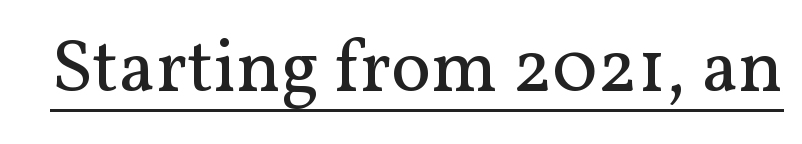
Classification — serif. A rule runs beneath these lines of type. Each stroke keeps to a modest, everyday thickness or less. Notice how the stems are strictly vertical — no italics here.
